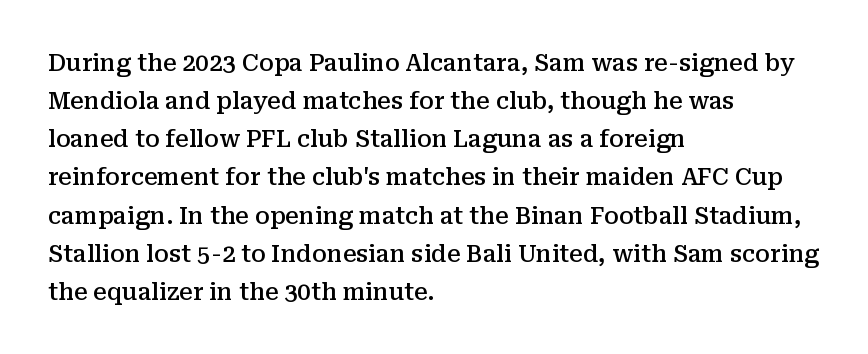
{"italic": "no", "bold": "semi", "underline": "no", "align": "left", "line_spacing": "normal", "line_spacing_ratio": 1.59, "letter_spacing": "normal", "letter_spacing_em": 0.0, "glyph_px": 24}
